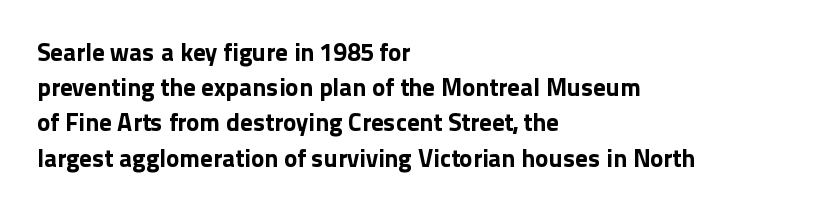
Q: Is the text bold? A: Yes.
Q: Is the text italic (slanted)? A: No, it is upright.
Q: Is the text underlined? A: No.
Q: How is the paragraph aligned? A: Left-aligned.
Q: Is the spacing between letters normal or unusually wide? A: Normal.
Q: Is the spacing between lines tight, normal or loose? A: Normal.
